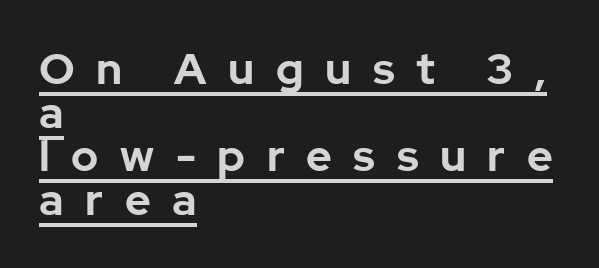
The designer went with a sans here, leaving each stem footless. You could not count columns in this text — the font is proportionally spaced. On the weight axis this lands at bold, roughly 700. Each new line begins almost immediately beneath the previous one. This sample uses an upright cut, with every glyph sitting square on the baseline. These lines are set flush left with a ragged right edge.
